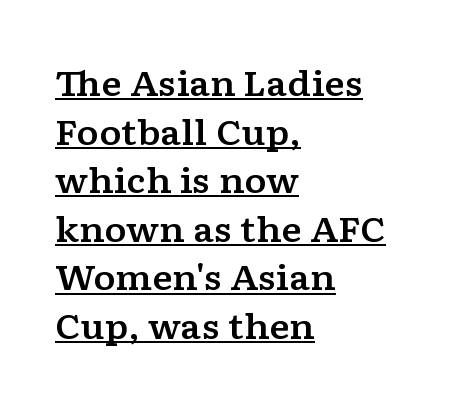
{"serif": "yes", "italic": "no", "width": "wide", "stroke_contrast": "low", "x_height": "medium", "monospaced": "no", "underline": "yes", "align": "left", "line_spacing": "normal", "line_spacing_ratio": 1.43, "letter_spacing": "normal", "letter_spacing_em": 0.0, "glyph_px": 34}
